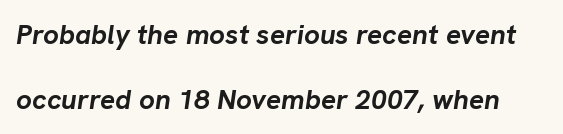
The image shows 28 px semibold type, italic (leaning right); set loose line spacing (2.32x), normal letter spacing, not underlined; low stroke contrast and a medium x-height.
